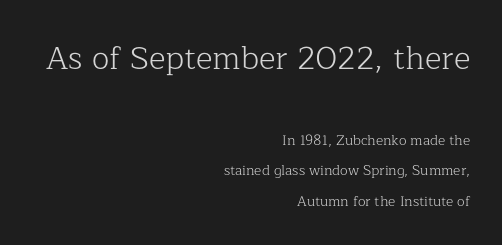
Q: Is the text bold? A: No.
Q: Is the text italic (slanted)? A: No, it is upright.
Q: Is the typeface a serif or a sans-serif typeface? A: Serif.
Q: Is the text underlined? A: No.
Q: How is the paragraph aligned? A: Right-aligned.
Q: Is the spacing between letters normal or unusually wide? A: Normal.
Q: Is the spacing between lines tight, normal or loose? A: Loose.
Q: Which block of text is set in a larger size, the first (top) or the second (bottom)? A: The first (top) one.
Q: Width (condensed, normal, or wide)? A: Normal.
Q: Stroke contrast? A: Low.
Q: x-height? A: Medium.
Q: Monospaced? A: No.
